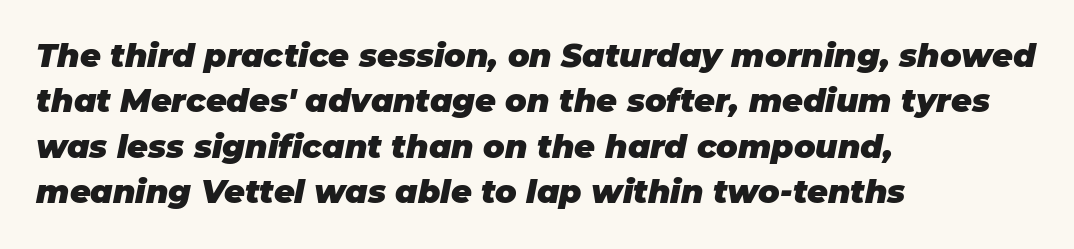
Q: Is the text bold? A: Yes.
Q: Is the text italic (slanted)? A: Yes, it leans right by about 11 degrees.
Q: Is the text underlined? A: No.
Q: How is the paragraph aligned? A: Left-aligned.
Q: Is the spacing between letters normal or unusually wide? A: Normal.
Q: Is the spacing between lines tight, normal or loose? A: Normal.
Q: Width (condensed, normal, or wide)? A: Normal.
Q: Stroke contrast? A: Low.
Q: x-height? A: Large.
Q: Monospaced? A: No.
